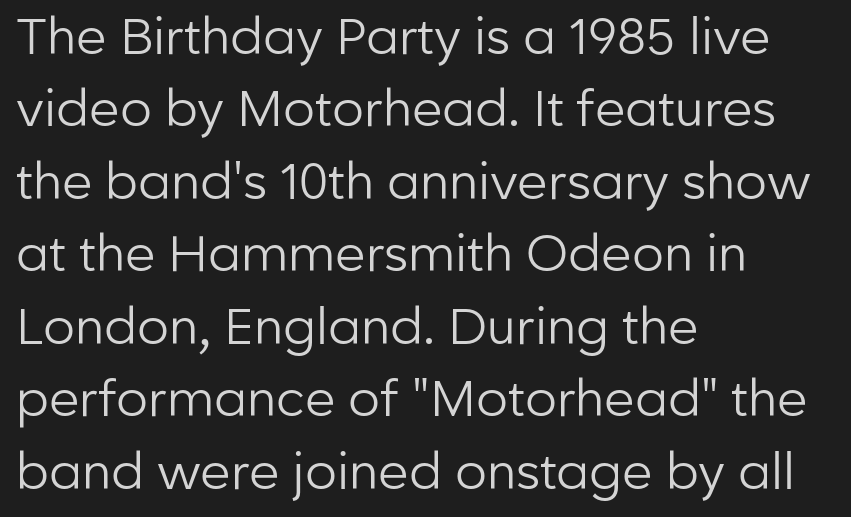
Q: Is the text bold? A: No.
Q: Is the text italic (slanted)? A: No, it is upright.
Q: Is the typeface a serif or a sans-serif typeface? A: Sans-serif.
Q: Is the text underlined? A: No.
Q: How is the paragraph aligned? A: Left-aligned.
Q: Is the spacing between letters normal or unusually wide? A: Normal.
Q: Is the spacing between lines tight, normal or loose? A: Normal.
Q: Width (condensed, normal, or wide)? A: Normal.
Q: Stroke contrast? A: Low.
Q: x-height? A: Medium.
Q: Monospaced? A: No.
